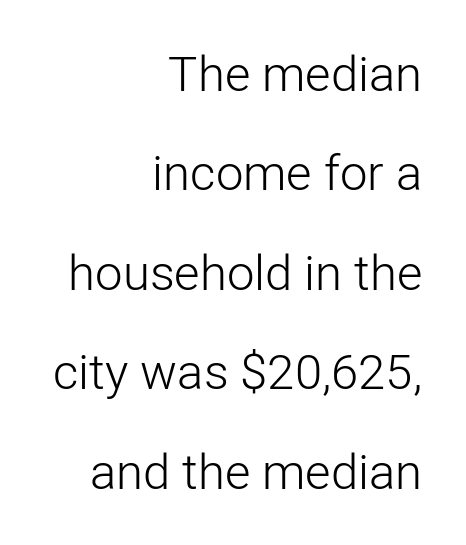
The image shows 49 px light sans-serif type, upright; set right-aligned, loose line spacing (2.03x), normal letter spacing, not underlined; low stroke contrast and a medium x-height.
